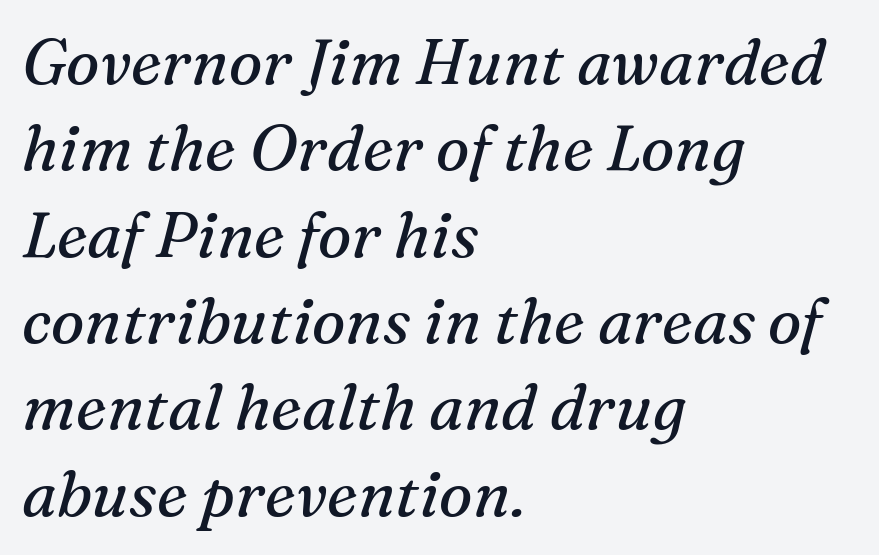
{"serif": "yes", "italic": "yes", "lean": "right", "slant_degrees": 16, "bold": "no", "weight": "regular", "width": "normal", "stroke_contrast": "medium", "x_height": "medium", "monospaced": "no", "underline": "no", "align": "left", "line_spacing": "normal", "line_spacing_ratio": 1.37, "letter_spacing": "normal", "letter_spacing_em": 0.0, "glyph_px": 63}
